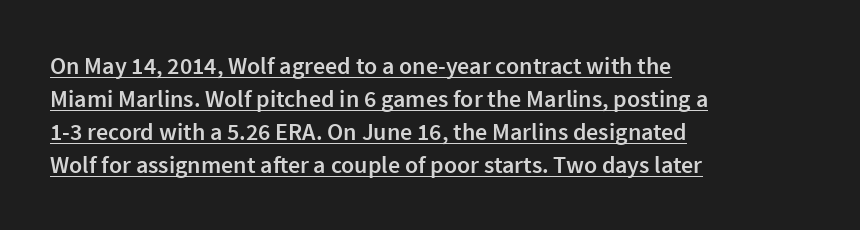
Q: Is the text bold? A: Semi-bold.
Q: Is the text italic (slanted)? A: No, it is upright.
Q: Is the text underlined? A: Yes.
Q: How is the paragraph aligned? A: Left-aligned.
Q: Is the spacing between letters normal or unusually wide? A: Normal.
Q: Is the spacing between lines tight, normal or loose? A: Normal.
